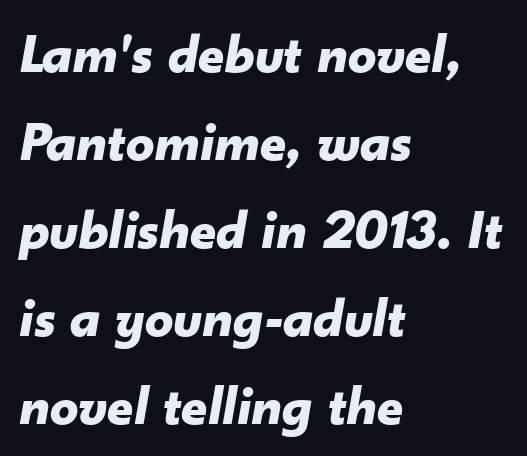
Do the characters align in a grid? No, the font is proportional. The sample has been set heavy, in full bold. The passage shown stacks its lines at a standard gap. Words float on clear page, feet unadorned. Students, note that the glyphs here touch the page at normal intervals. Slant detected: the letters are inclined.
